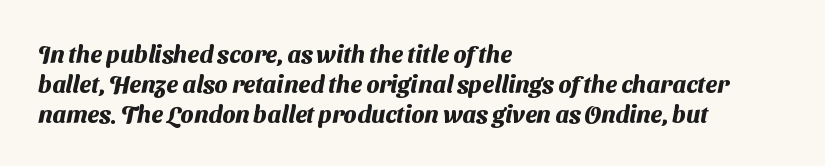
There is no visible air inserted between adjacent glyphs. Its strokes are broad and dark, the hallmark of bold type. Compared with a centered layout, this one pins lines to the left instead. Letters rest on an invisible, unmarked baseline.
